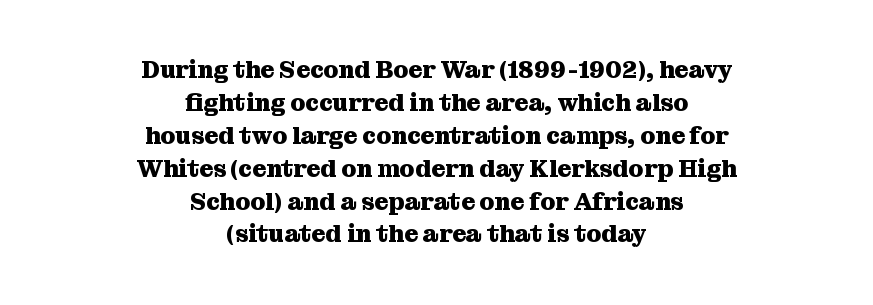
The image shows 24 px bold type, upright; set centered, normal line spacing (1.37x), normal letter spacing, not underlined.
